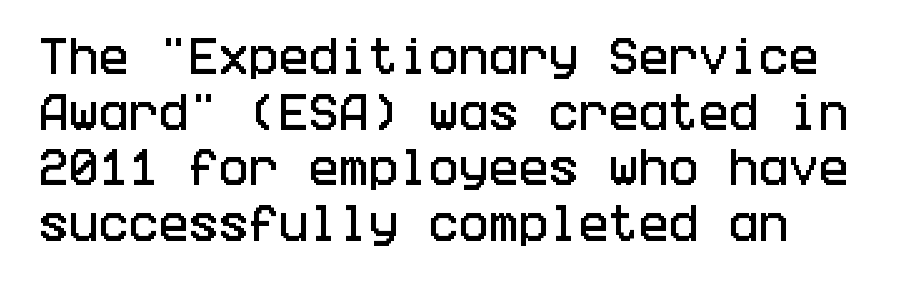
Q: Is the text italic (slanted)? A: No, it is upright.
Q: Is the typeface a serif or a sans-serif typeface? A: Sans-serif.
Q: Is the text underlined? A: No.
Q: How is the paragraph aligned? A: Left-aligned.
Q: Is the spacing between letters normal or unusually wide? A: Normal.
Q: Is the spacing between lines tight, normal or loose? A: Normal.
Q: Width (condensed, normal, or wide)? A: Condensed.
Q: Stroke contrast? A: Low.
Q: x-height? A: Large.
